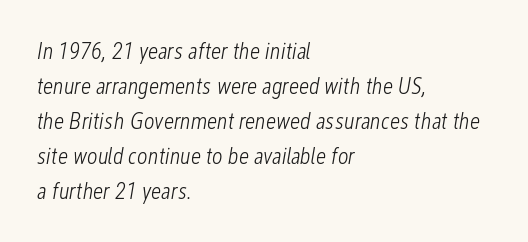
{"italic": "yes", "lean": "right", "slant_degrees": 12, "bold": "no", "underline": "no", "align": "left", "line_spacing": "normal", "line_spacing_ratio": 1.52, "letter_spacing": "normal", "letter_spacing_em": 0.0, "glyph_px": 23}
